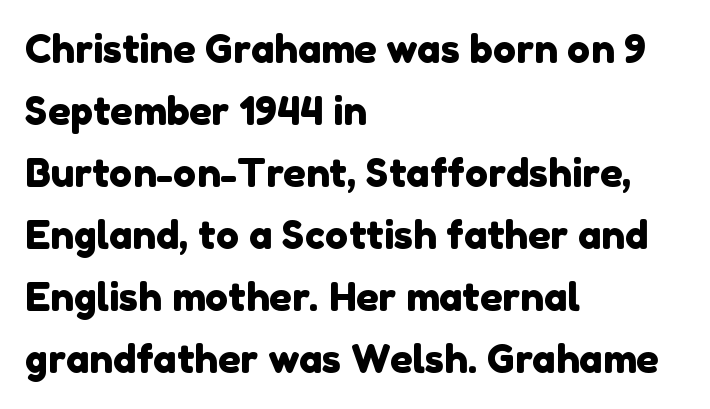
Q: Is the typeface a serif or a sans-serif typeface? A: Sans-serif.
Q: Is the text underlined? A: No.
Q: How is the paragraph aligned? A: Left-aligned.
Q: Is the spacing between letters normal or unusually wide? A: Normal.
Q: Is the spacing between lines tight, normal or loose? A: Normal.
Q: Width (condensed, normal, or wide)? A: Normal.
Q: Stroke contrast? A: Low.
Q: x-height? A: Medium.
Q: Monospaced? A: No.
